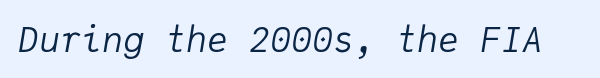
Q: Is the text bold? A: No.
Q: Is the text italic (slanted)? A: Yes, it leans right by about 9 degrees.
Q: Is the text underlined? A: No.
Q: Is the spacing between letters normal or unusually wide? A: Normal.
Q: Width (condensed, normal, or wide)? A: Normal.
Q: Stroke contrast? A: Low.
Q: x-height? A: Medium.
Q: Monospaced? A: Yes.
